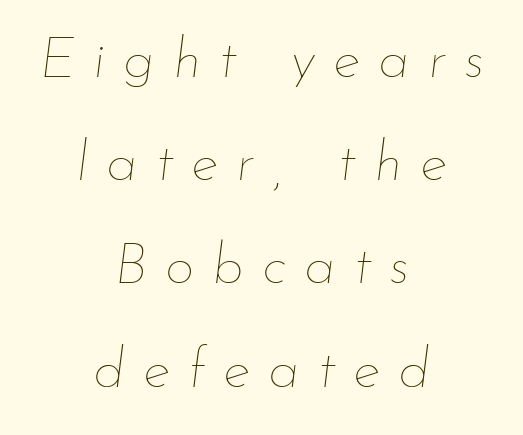
The image shows 58 px thin type, italic (leaning right); set centered, line spacing 1.78x, unusually wide letter spacing (+0.31 em), not underlined; low stroke contrast and a small x-height.
